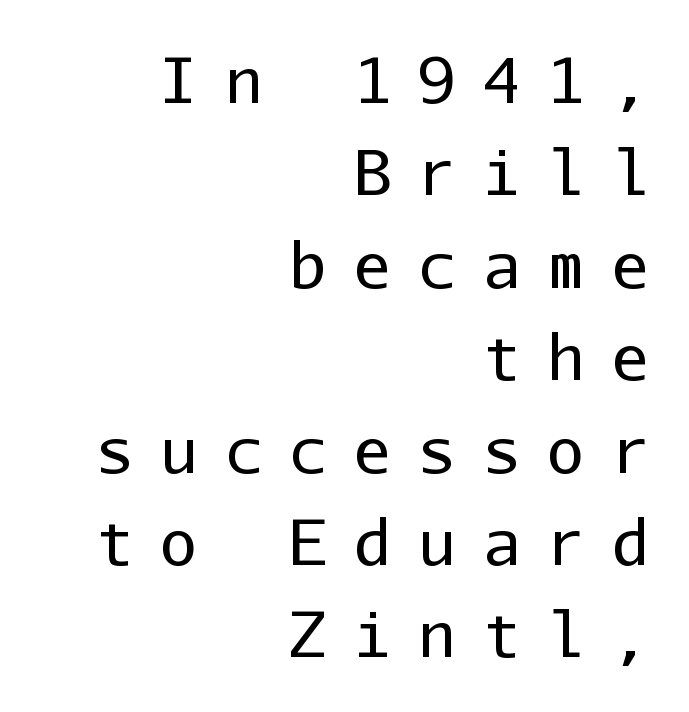
The image shows 62 px regular-weight sans-serif type, upright, monospaced; set right-aligned, normal line spacing (1.49x), unusually wide letter spacing (+0.44 em), not underlined; low stroke contrast and a medium x-height.
